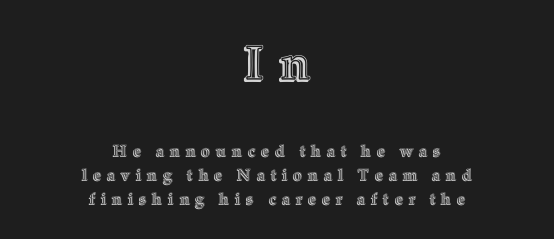
{"italic": "no", "width": "normal", "x_height": "medium", "monospaced": "no", "underline": "no", "align": "center", "line_spacing": "normal", "line_spacing_ratio": 1.51, "letter_spacing": "wide", "letter_spacing_em": 0.36, "larger_block": "first", "size_ratio": 3.0, "glyph_px": 48}
